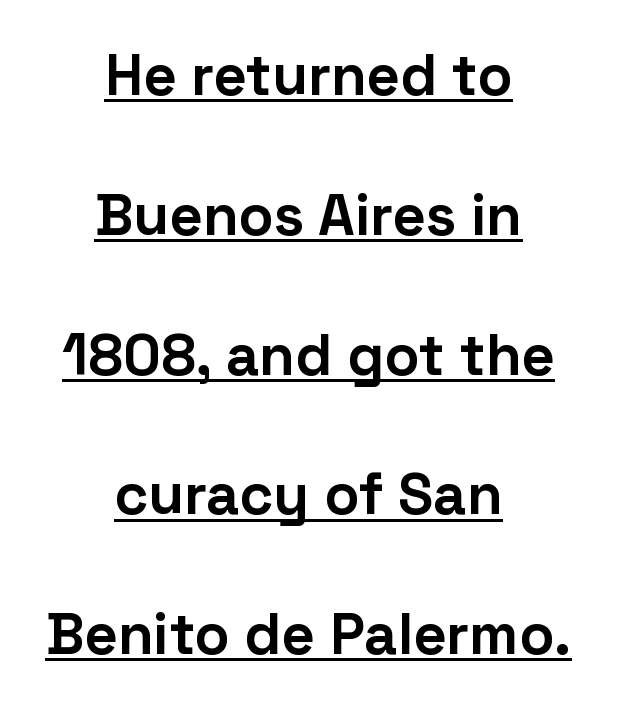
Q: Is the text bold? A: Yes.
Q: Is the text italic (slanted)? A: No, it is upright.
Q: Is the typeface a serif or a sans-serif typeface? A: Sans-serif.
Q: Is the text underlined? A: Yes.
Q: How is the paragraph aligned? A: Centered.
Q: Is the spacing between letters normal or unusually wide? A: Normal.
Q: Is the spacing between lines tight, normal or loose? A: Loose.
Q: Width (condensed, normal, or wide)? A: Normal.
Q: Stroke contrast? A: Low.
Q: x-height? A: Medium.
Q: Monospaced? A: No.
